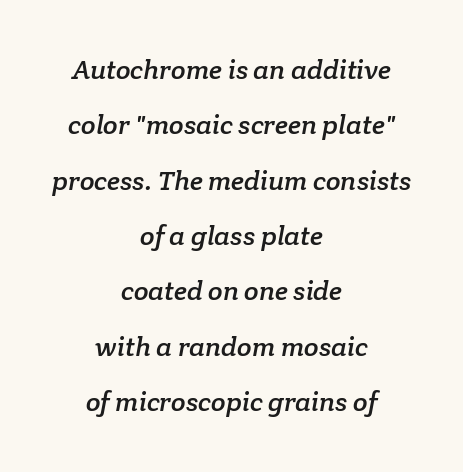
{"underline": "no", "align": "center", "line_spacing": "loose", "line_spacing_ratio": 2.05, "letter_spacing": "normal", "letter_spacing_em": 0.0, "glyph_px": 27}
